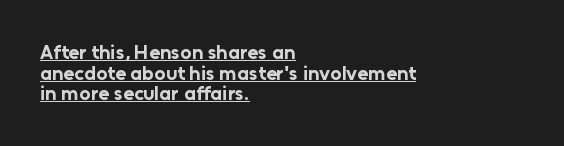
Q: Is the text bold? A: Yes.
Q: Is the text italic (slanted)? A: No, it is upright.
Q: Is the text underlined? A: Yes.
Q: How is the paragraph aligned? A: Left-aligned.
Q: Is the spacing between letters normal or unusually wide? A: Normal.
Q: Is the spacing between lines tight, normal or loose? A: Tight.
